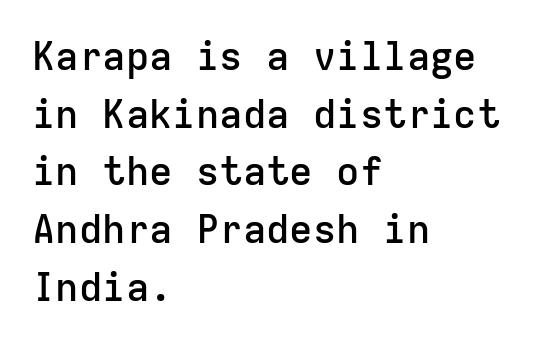
Q: Is the text bold? A: Semi-bold.
Q: Is the text italic (slanted)? A: No, it is upright.
Q: Is the typeface a serif or a sans-serif typeface? A: Sans-serif.
Q: Is the text underlined? A: No.
Q: How is the paragraph aligned? A: Left-aligned.
Q: Is the spacing between letters normal or unusually wide? A: Normal.
Q: Is the spacing between lines tight, normal or loose? A: Normal.
Q: Width (condensed, normal, or wide)? A: Normal.
Q: Stroke contrast? A: Low.
Q: x-height? A: Medium.
Q: Monospaced? A: Yes.
